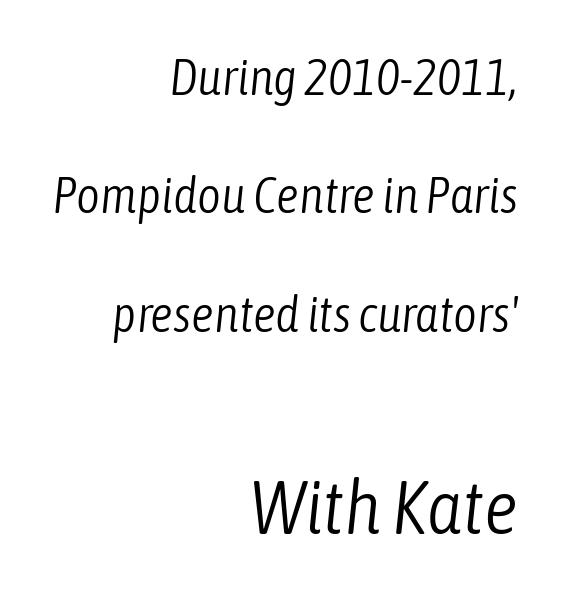
Students, note that the glyphs here touch the page at normal intervals. Underlining? Definitely not there. You could not count columns in this text — the font is proportionally spaced. Which chunk is bigger? The second one — the bottom block dwarfs the top.
